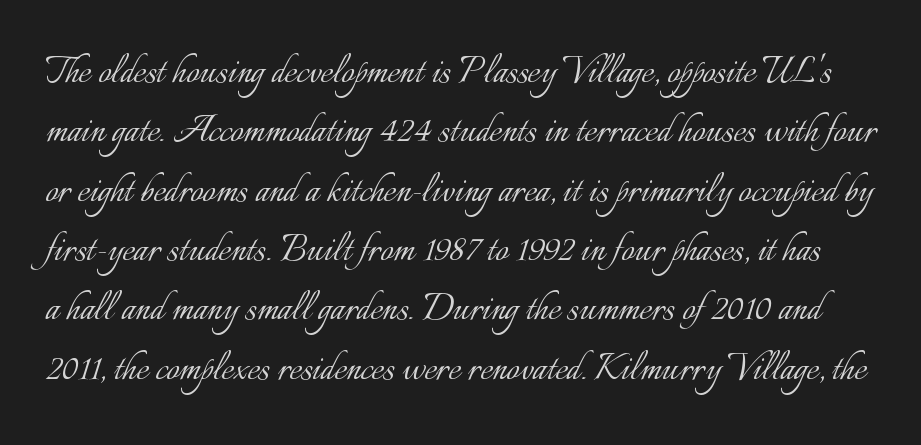
{"bold": "no", "weight": "light", "width": "normal", "stroke_contrast": "low", "x_height": "small", "monospaced": "no", "underline": "no", "line_spacing": "normal", "line_spacing_ratio": 1.29, "letter_spacing": "normal", "letter_spacing_em": 0.0, "glyph_px": 46}
